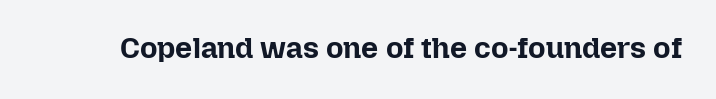
{"italic": "no", "bold": "yes", "weight": "bold", "width": "normal", "stroke_contrast": "low", "x_height": "medium", "monospaced": "no", "underline": "no", "letter_spacing": "normal", "letter_spacing_em": 0.0, "glyph_px": 30}
